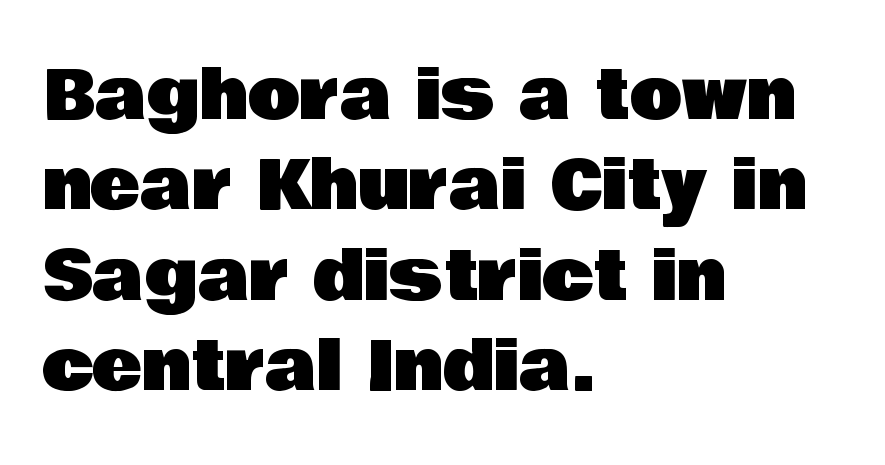
Q: Is the text italic (slanted)? A: No, it is upright.
Q: Is the typeface a serif or a sans-serif typeface? A: Sans-serif.
Q: Is the text underlined? A: No.
Q: How is the paragraph aligned? A: Left-aligned.
Q: Is the spacing between letters normal or unusually wide? A: Normal.
Q: Is the spacing between lines tight, normal or loose? A: Normal.
Q: Width (condensed, normal, or wide)? A: Normal.
Q: Stroke contrast? A: Low.
Q: x-height? A: Large.
Q: Monospaced? A: No.
